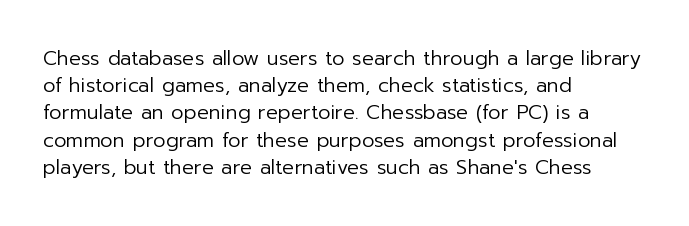
The image shows 20 px text type, upright; set left-aligned, normal line spacing (1.36x), normal letter spacing, not underlined.
